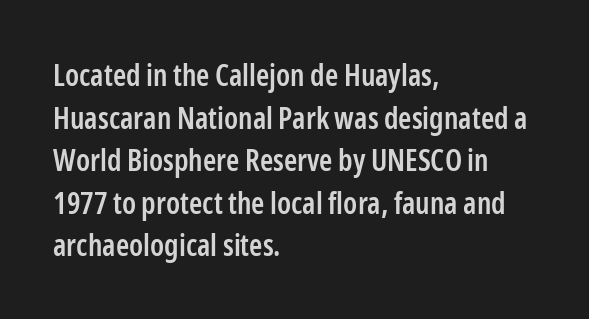
Q: Is the text bold? A: Semi-bold.
Q: Is the text italic (slanted)? A: No, it is upright.
Q: Is the typeface a serif or a sans-serif typeface? A: Sans-serif.
Q: Is the text underlined? A: No.
Q: How is the paragraph aligned? A: Left-aligned.
Q: Is the spacing between letters normal or unusually wide? A: Normal.
Q: Is the spacing between lines tight, normal or loose? A: Normal.
Q: Width (condensed, normal, or wide)? A: Condensed.
Q: Stroke contrast? A: Low.
Q: x-height? A: Medium.
Q: Monospaced? A: No.
